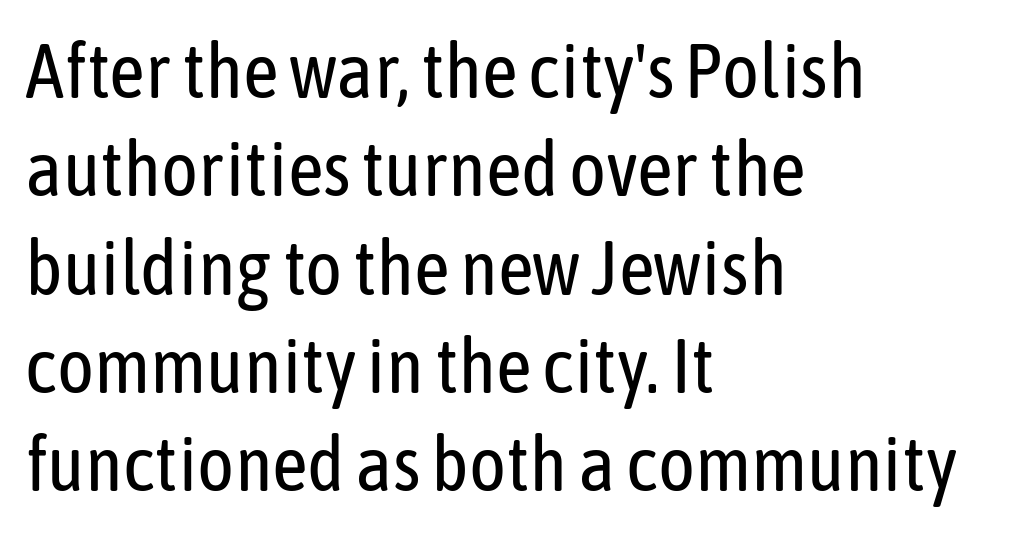
Compared with typical body copy, the letter spacing here is the same. Typeset ragged right — the left edge is the straight one. Note the varied advance widths — an 'i' is clearly narrower than an 'm'. Every stem runs plumb, perpendicular to the baseline.
